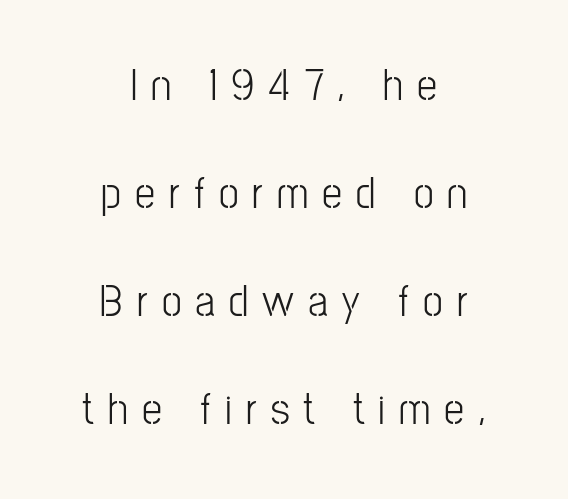
Q: Is the text bold? A: No.
Q: Is the text italic (slanted)? A: No, it is upright.
Q: Is the typeface a serif or a sans-serif typeface? A: Sans-serif.
Q: Is the text underlined? A: No.
Q: How is the paragraph aligned? A: Centered.
Q: Is the spacing between letters normal or unusually wide? A: Unusually wide.
Q: Is the spacing between lines tight, normal or loose? A: Loose.
Q: Width (condensed, normal, or wide)? A: Condensed.
Q: Stroke contrast? A: Low.
Q: x-height? A: Medium.
Q: Monospaced? A: No.
